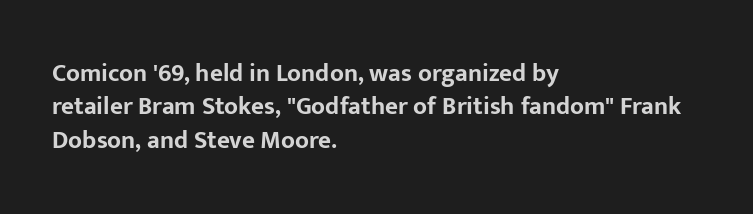
Notice how the passage keeps a crisp vertical edge on the left only. Ordinary non-slanted type is in use. This sample uses plain, unmodified letter spacing. Strong, thick strokes mark this as bold type. Normally led — the rows are evenly, conventionally spaced.
